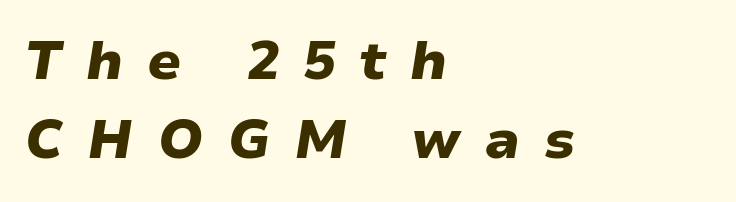
This sample keeps an unexceptional amount of space between lines. Words appear elongated and porous because spacing is wide. It's the slanting kind of type. These words are printed bold, with thick strokes throughout.
